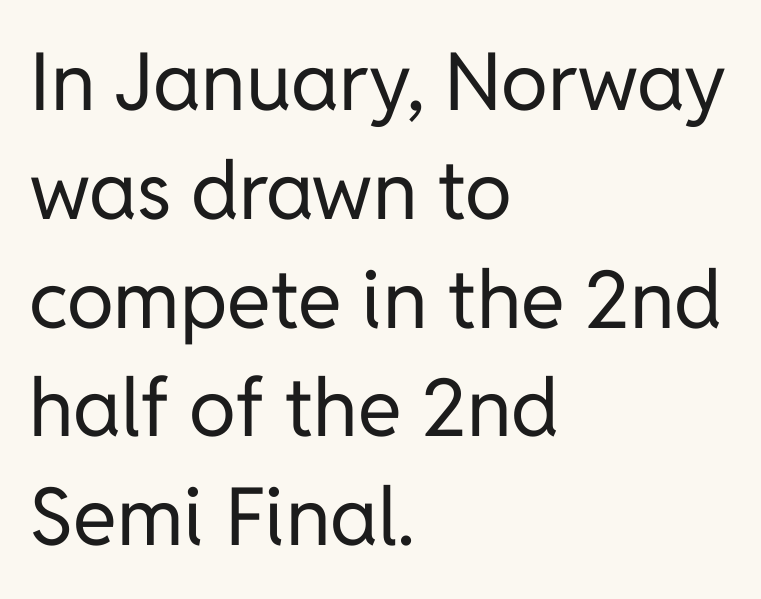
Unlike a traditional serif, this face leaves its strokes unadorned. No extra tracking has been applied to these lines. The letters look calm and open, with moderate or lighter stems. Regular leading. The lettering holds an erect, upright posture throughout.
